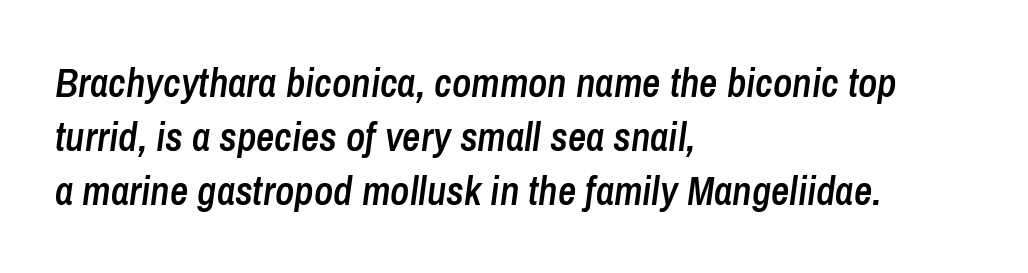
A clean baseline with only descenders dipping below it. Every character sits at an angle, as italics do. Spacing verdict: proportional, widths tailored to each character. No extra tracking has been applied to these lines.
